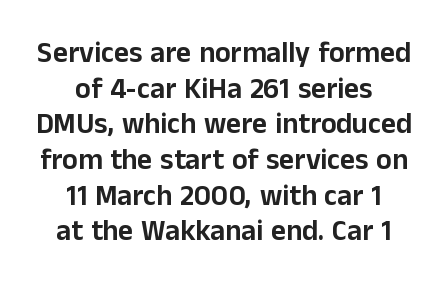
Q: Is the text italic (slanted)? A: No, it is upright.
Q: Is the typeface a serif or a sans-serif typeface? A: Sans-serif.
Q: Is the text underlined? A: No.
Q: How is the paragraph aligned? A: Centered.
Q: Is the spacing between letters normal or unusually wide? A: Normal.
Q: Width (condensed, normal, or wide)? A: Normal.
Q: Stroke contrast? A: Low.
Q: x-height? A: Medium.
Q: Monospaced? A: No.
